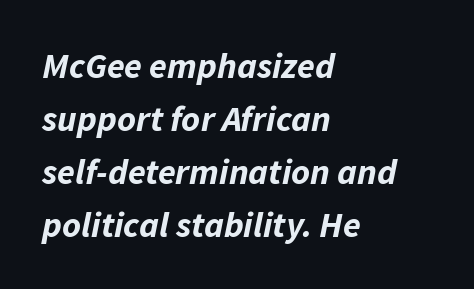
{"italic": "yes", "lean": "right", "slant_degrees": 11, "bold": "yes", "weight": "bold", "width": "normal", "stroke_contrast": "low", "x_height": "medium", "monospaced": "no", "underline": "no", "align": "left", "line_spacing": "normal", "line_spacing_ratio": 1.47, "letter_spacing": "normal", "letter_spacing_em": 0.0, "glyph_px": 36}
